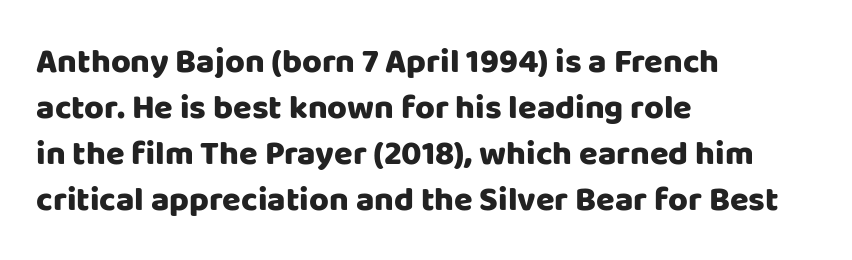
The image shows 34 px heavy sans-serif type, upright; set left-aligned, normal line spacing (1.35x), normal letter spacing, not underlined; low stroke contrast and a large x-height.
